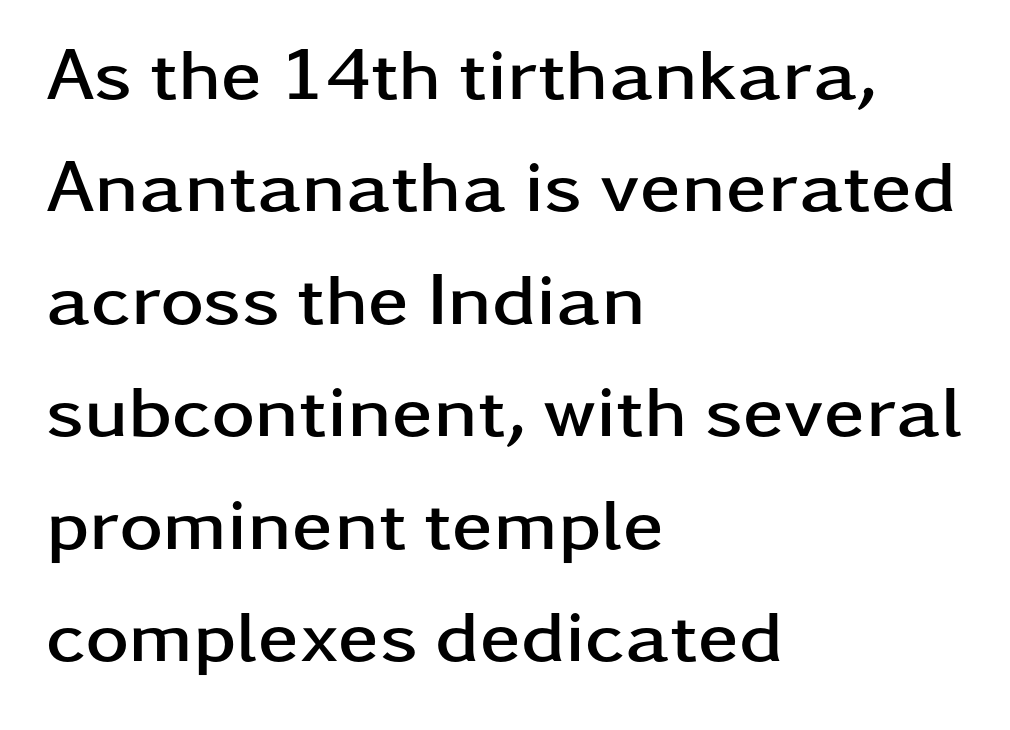
The image shows 74 px semibold, wide sans-serif type, upright; set left-aligned, normal line spacing (1.52x), normal letter spacing, not underlined; low stroke contrast and a medium x-height.
